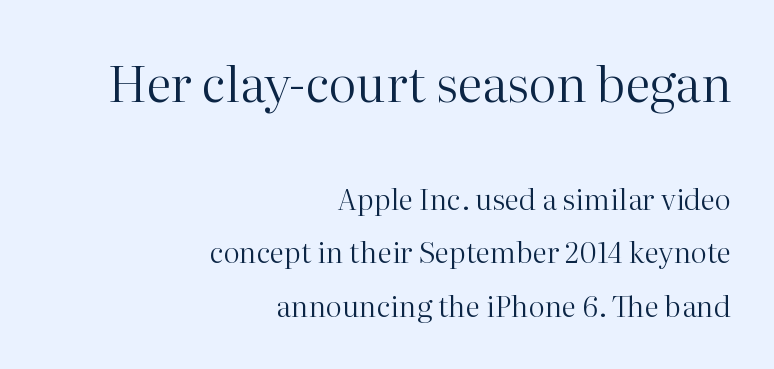
The glyphs in this specimen are seriffed. The weight tops out at a normal text grade. Compared with a flush-left layout, this one pins lines to the opposite, right side. No extra tracking has been applied to these lines.
